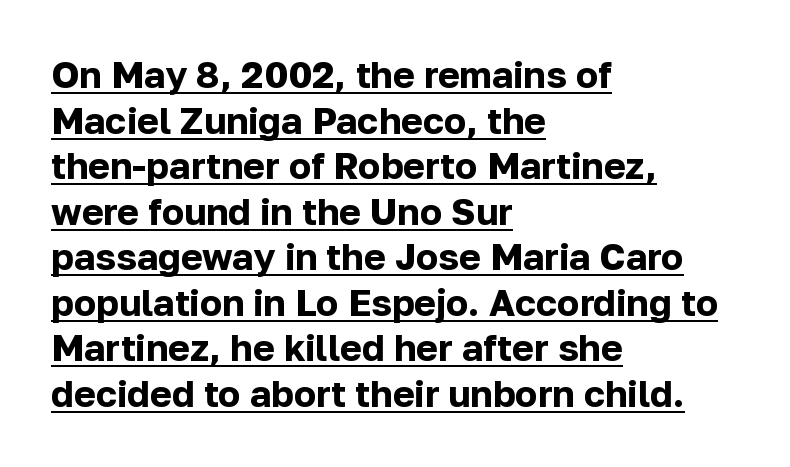
To sum up the face: it is a sans, with no serifs. Nope, not italic — everything's standing straight. Underlining? Definitely there. Between one letter and the next there's only the usual sliver of space.
